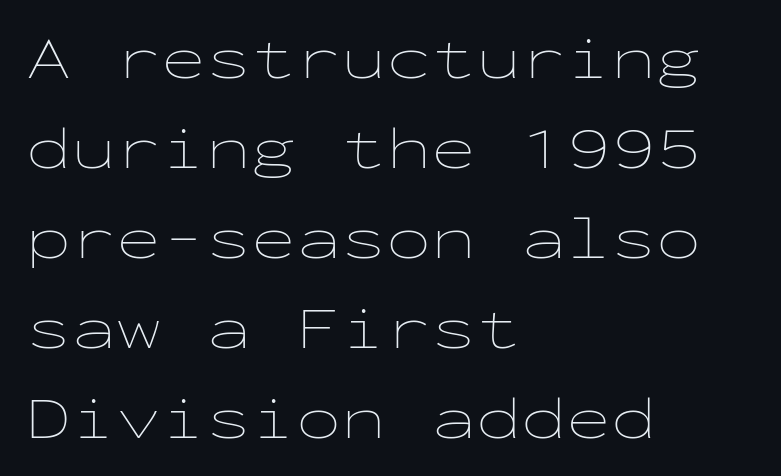
The image shows 60 px thin, wide type, upright, monospaced; set left-aligned, normal line spacing (1.5x), normal letter spacing, not underlined; low stroke contrast and a medium x-height.
